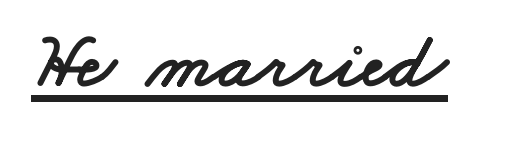
Note the varied advance widths — an 'i' is clearly narrower than an 'm'. The designer went with a sans here, leaving each stem footless. This sample carries an underscore along the baseline area. Default kerning and tracking; the words read as compact shapes.
